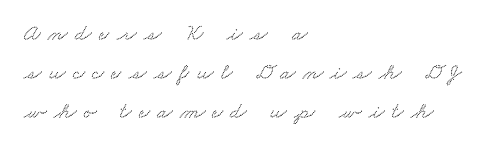
The string is rendered with underlining switched off. The lines in this sample share a left origin and differ only in where they stop. This block has exactly the height ordinary leading produces. These lines have a slow, spaced-out rhythm from letter to letter.
